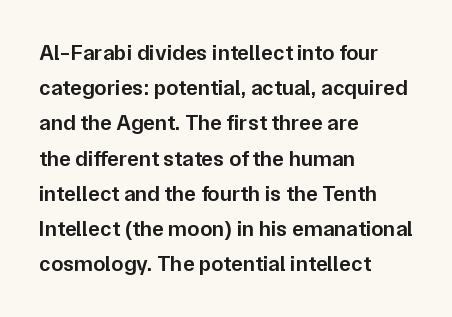
Q: Is the text bold? A: Semi-bold.
Q: Is the text italic (slanted)? A: No, it is upright.
Q: Is the text underlined? A: No.
Q: How is the paragraph aligned? A: Left-aligned.
Q: Is the spacing between letters normal or unusually wide? A: Normal.
Q: Is the spacing between lines tight, normal or loose? A: Normal.
